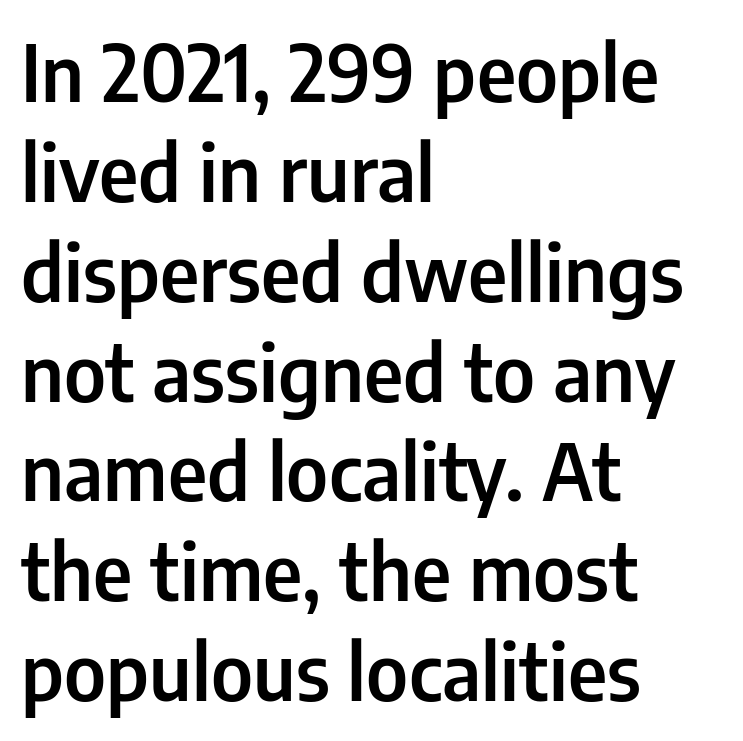
{"serif": "no", "italic": "no", "bold": "semi", "weight": "semibold", "width": "condensed", "stroke_contrast": "low", "x_height": "medium", "monospaced": "no", "underline": "no", "align": "left", "line_spacing": "normal", "line_spacing_ratio": 1.28, "letter_spacing": "normal", "letter_spacing_em": 0.0, "glyph_px": 78}
